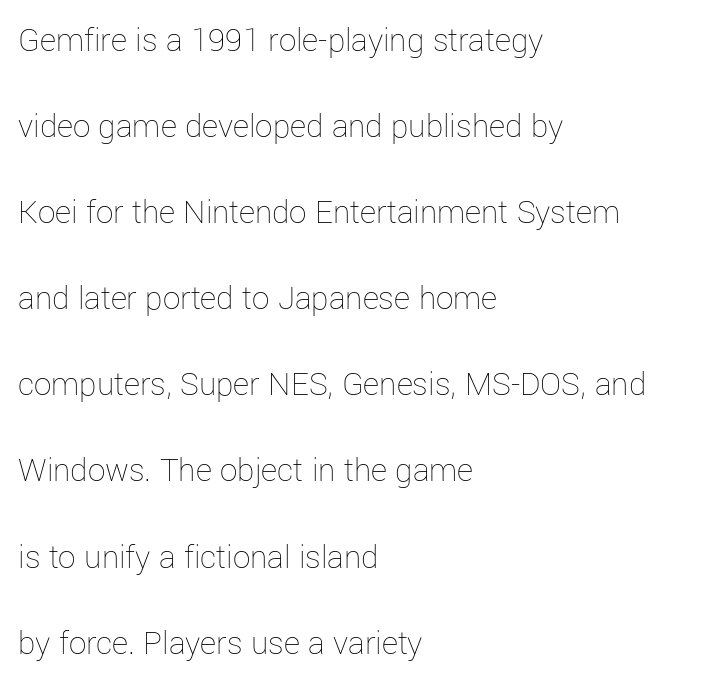
Casual observation: everything's shoved over to the left. Summary of weight: not heavy and not bold. No extra tracking has been applied to these lines. How would I describe the line gaps? Wide and relaxed. Do the characters align in a grid? No, the font is proportional. Italic: no, the glyphs are upright roman.
